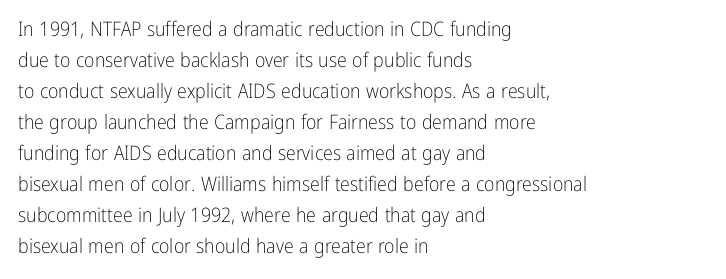
{"italic": "no", "bold": "no", "underline": "no", "align": "left", "line_spacing": "normal", "line_spacing_ratio": 1.55, "letter_spacing": "normal", "letter_spacing_em": 0.0, "glyph_px": 20}
